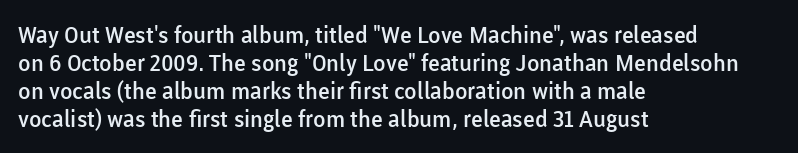
The image shows 23 px text type, upright; set left-aligned, line spacing 1.22x, normal letter spacing, not underlined.
